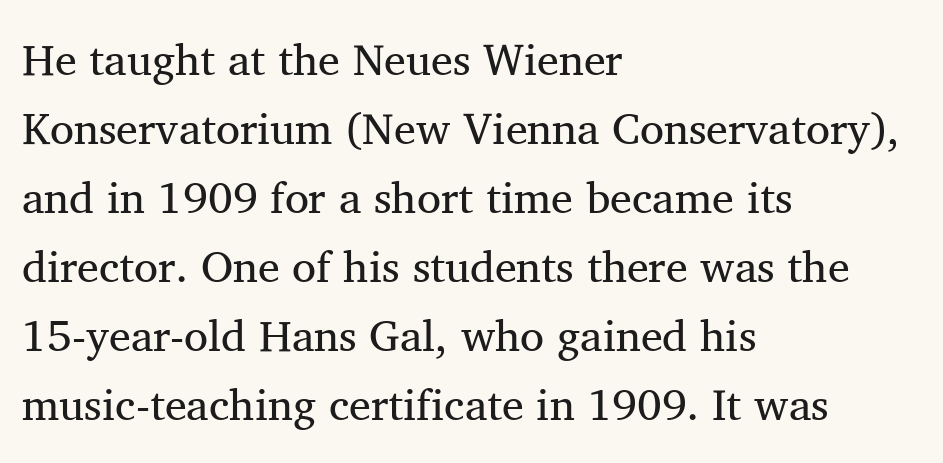
Q: Is the text bold? A: No.
Q: Is the text italic (slanted)? A: No, it is upright.
Q: Is the typeface a serif or a sans-serif typeface? A: Serif.
Q: Is the text underlined? A: No.
Q: How is the paragraph aligned? A: Left-aligned.
Q: Is the spacing between letters normal or unusually wide? A: Normal.
Q: Is the spacing between lines tight, normal or loose? A: Normal.
Q: Width (condensed, normal, or wide)? A: Normal.
Q: Stroke contrast? A: Medium.
Q: x-height? A: Medium.
Q: Monospaced? A: No.
